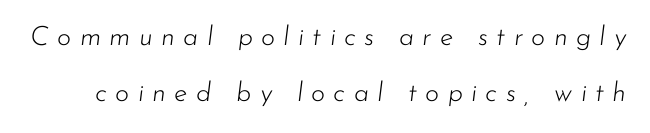
Is the type slanted? Yes — the strokes lean at a clear angle. The strokes are not fattened; the text isn't bold. Anything drawn beneath the words? Only blank space. Is the letter spacing exaggerated? Yes — the characters are pushed far apart. Does the leading feel generous? Absolutely, it's lavish.
